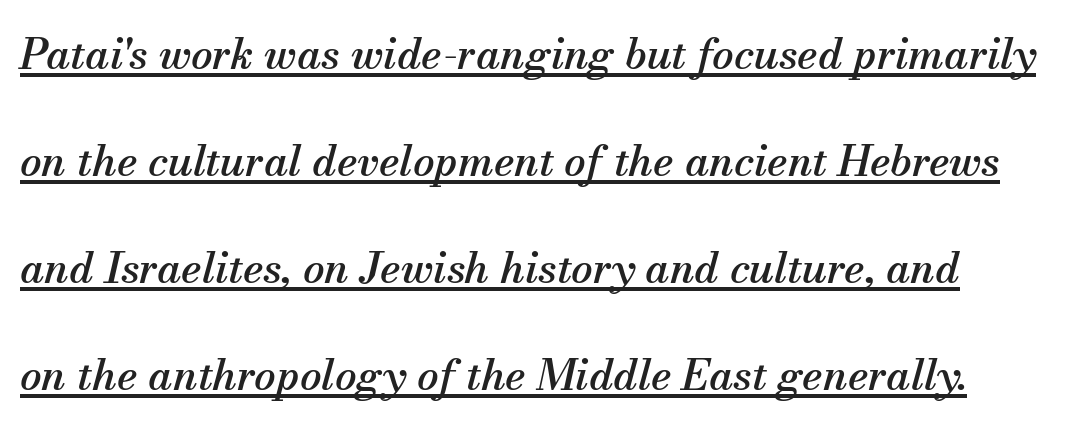
{"serif": "yes", "italic": "yes", "lean": "right", "slant_degrees": 13, "width": "normal", "stroke_contrast": "medium", "x_height": "small", "monospaced": "no", "underline": "yes", "line_spacing": "loose", "line_spacing_ratio": 2.49, "letter_spacing": "normal", "letter_spacing_em": 0.0, "glyph_px": 43}
